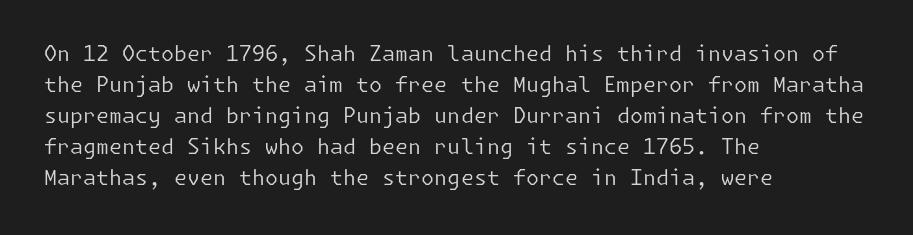
Q: Is the text bold? A: No.
Q: Is the text italic (slanted)? A: No, it is upright.
Q: Is the text underlined? A: No.
Q: How is the paragraph aligned? A: Left-aligned.
Q: Is the spacing between letters normal or unusually wide? A: Normal.
Q: Is the spacing between lines tight, normal or loose? A: Normal.
